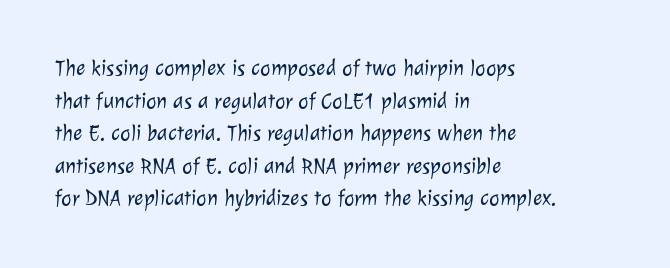
{"bold": "no", "underline": "no", "align": "left", "line_spacing": "normal", "line_spacing_ratio": 1.48, "letter_spacing": "normal", "letter_spacing_em": 0.0, "glyph_px": 22}
